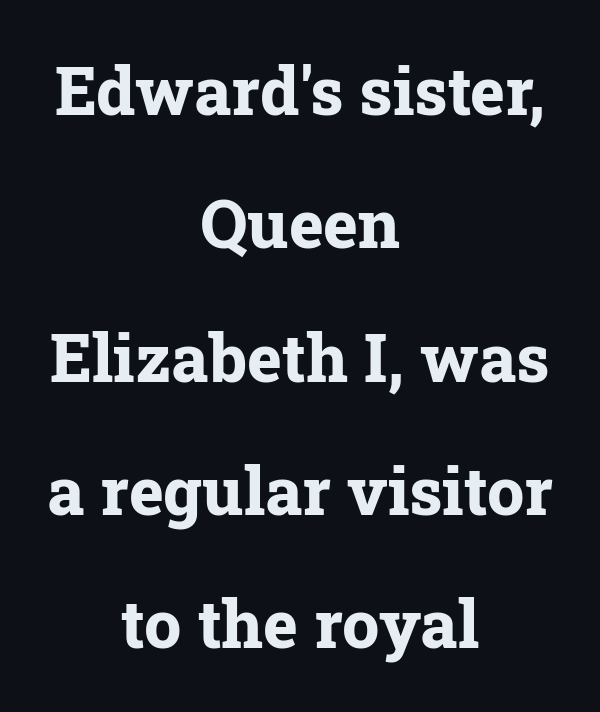
Does the type have serifs? Yes, each stem ends in a small foot. Line starts and ends both wander, symmetrically. The rendering uses a bold face; every stroke is thick and dark. Each letter keeps its own natural width here, so spacing adapts to shape. This sample uses plain, unmodified letter spacing.
